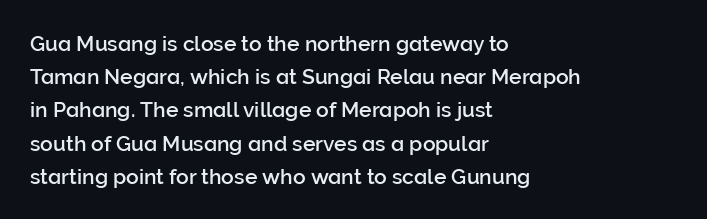
{"italic": "no", "underline": "no", "align": "left", "line_spacing": "normal", "line_spacing_ratio": 1.58, "letter_spacing": "normal", "letter_spacing_em": 0.0, "glyph_px": 21}
